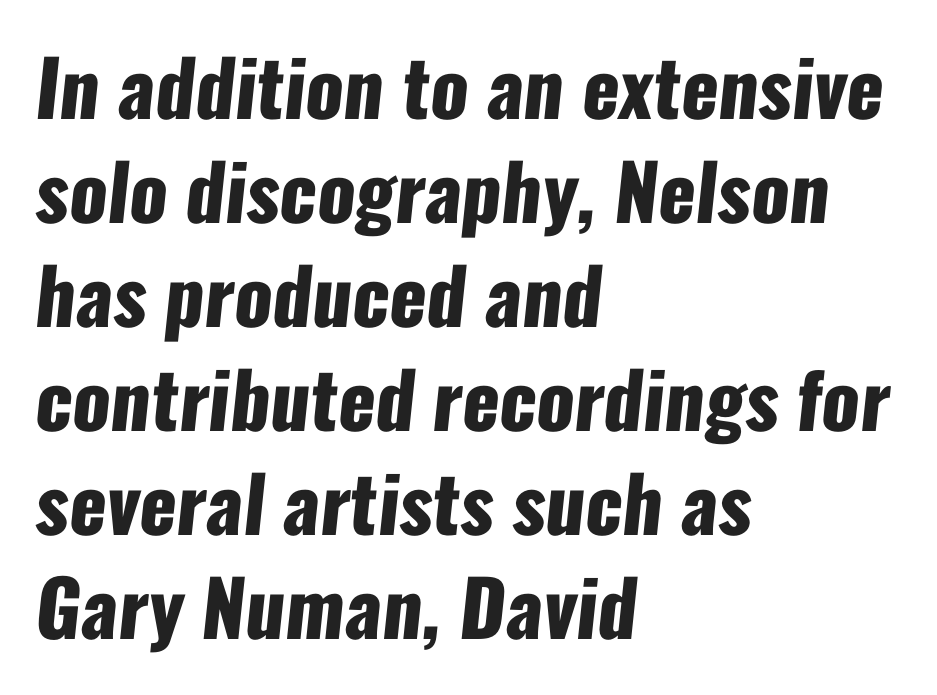
Q: Is the text bold? A: Yes.
Q: Is the typeface a serif or a sans-serif typeface? A: Sans-serif.
Q: Is the text underlined? A: No.
Q: How is the paragraph aligned? A: Left-aligned.
Q: Is the spacing between letters normal or unusually wide? A: Normal.
Q: Is the spacing between lines tight, normal or loose? A: Normal.
Q: Width (condensed, normal, or wide)? A: Condensed.
Q: Stroke contrast? A: Low.
Q: x-height? A: Medium.
Q: Monospaced? A: No.
